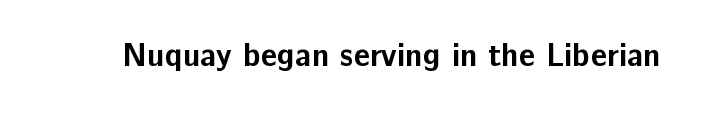
The image shows 32 px bold sans-serif type, upright; set normal letter spacing, not underlined; low stroke contrast and a medium x-height.
